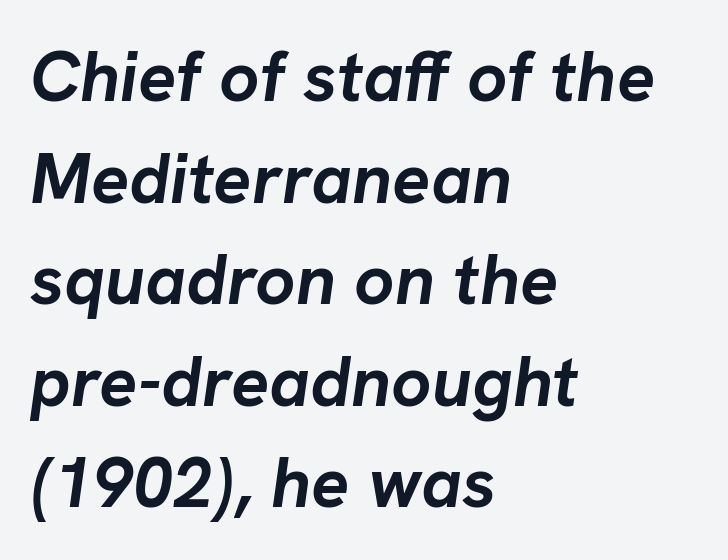
{"italic": "yes", "lean": "right", "slant_degrees": 8, "bold": "yes", "weight": "semibold", "width": "normal", "stroke_contrast": "low", "x_height": "medium", "monospaced": "no", "underline": "no", "align": "left", "line_spacing": "normal", "line_spacing_ratio": 1.43, "letter_spacing": "normal", "letter_spacing_em": 0.0, "glyph_px": 71}
